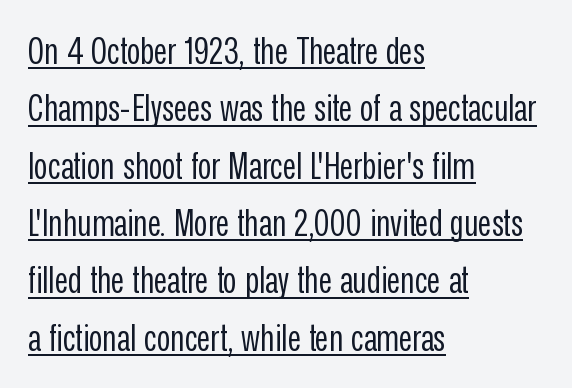
Q: Is the text bold? A: No.
Q: Is the text italic (slanted)? A: No, it is upright.
Q: Is the typeface a serif or a sans-serif typeface? A: Sans-serif.
Q: Is the text underlined? A: Yes.
Q: How is the paragraph aligned? A: Left-aligned.
Q: Is the spacing between letters normal or unusually wide? A: Normal.
Q: Is the spacing between lines tight, normal or loose? A: Normal.
Q: Width (condensed, normal, or wide)? A: Condensed.
Q: Stroke contrast? A: Low.
Q: x-height? A: Medium.
Q: Monospaced? A: No.
